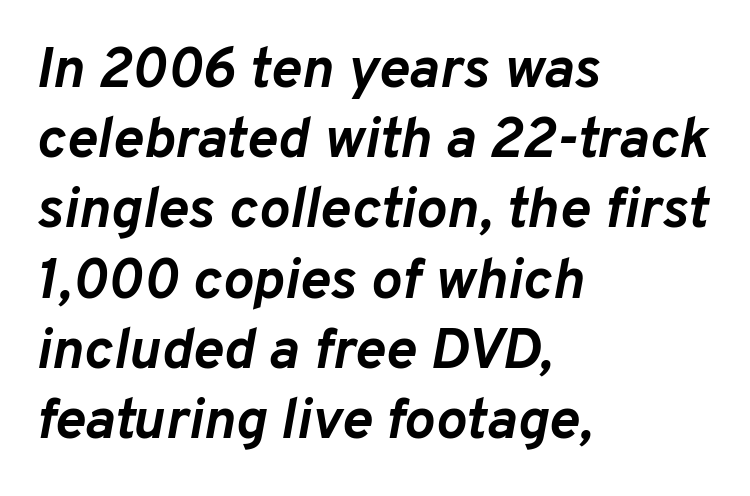
Left-aligned paragraph, ragged on the right. Anything drawn beneath the words? Only blank space. This is oblique type, the kind used for emphasis or titles. The rendering keeps characters at their native spacing.
